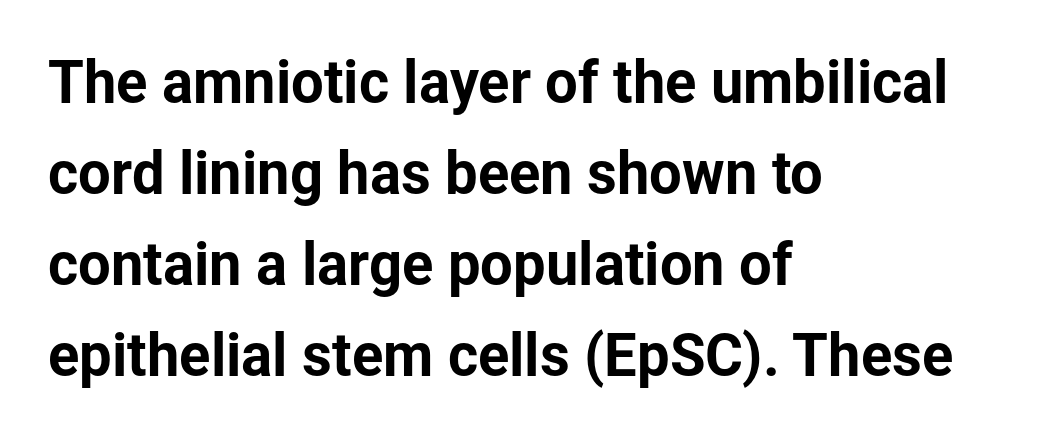
{"serif": "no", "italic": "no", "width": "normal", "stroke_contrast": "low", "x_height": "medium", "monospaced": "no", "underline": "no", "align": "left", "line_spacing": "normal", "line_spacing_ratio": 1.57, "letter_spacing": "normal", "letter_spacing_em": 0.0, "glyph_px": 58}
